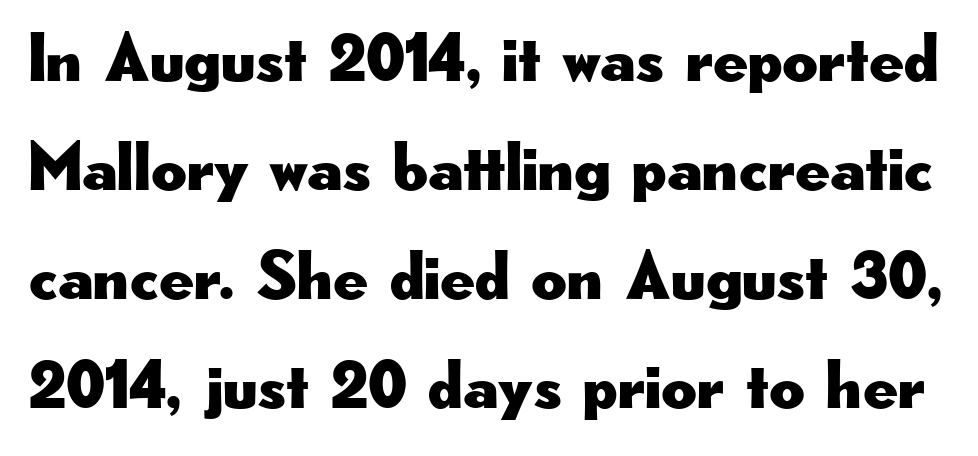
{"serif": "no", "italic": "no", "width": "wide", "stroke_contrast": "low", "x_height": "small", "monospaced": "no", "underline": "no", "line_spacing": "normal", "line_spacing_ratio": 1.58, "letter_spacing": "normal", "letter_spacing_em": 0.0, "glyph_px": 69}
